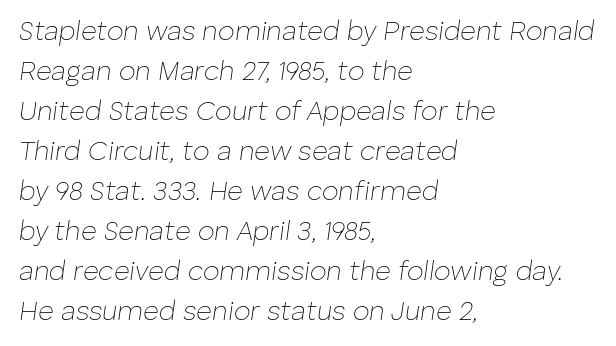
Q: Is the text bold? A: No.
Q: Is the text italic (slanted)? A: Yes, it leans right by about 8 degrees.
Q: Is the text underlined? A: No.
Q: How is the paragraph aligned? A: Left-aligned.
Q: Is the spacing between letters normal or unusually wide? A: Normal.
Q: Is the spacing between lines tight, normal or loose? A: Normal.
